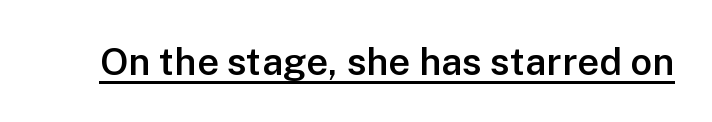
The image shows 38 px semibold sans-serif type, upright; set normal letter spacing, underlined; low stroke contrast and a medium x-height.
